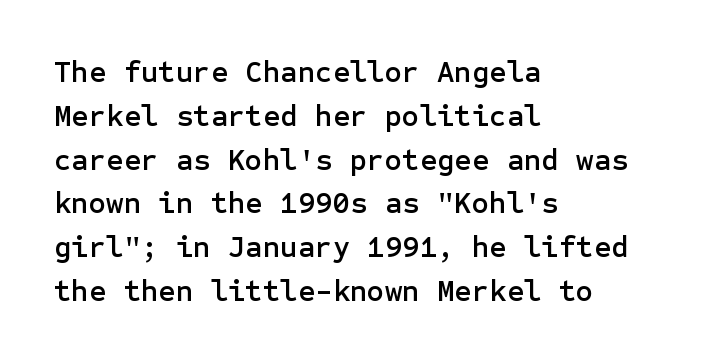
The passage shown is not underscored anywhere. One-word summary of the alignment: left. The lettering stays uniformly vertical, giving the passage a roman look. Grotesque or geometric, the face here clearly has no serifs.
